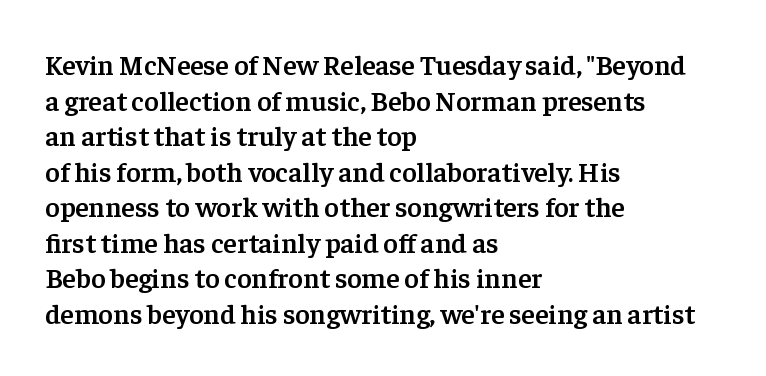
The image shows 28 px semibold serif type, upright; set left-aligned, normal line spacing (1.27x), normal letter spacing, not underlined; low stroke contrast and a medium x-height.
